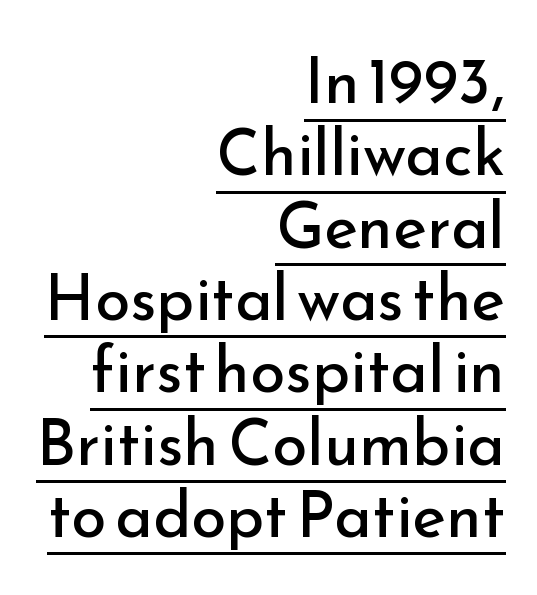
The glyphs are accompanied by a horizontal stroke just below them. The type sits square on the baseline with zero lean. Each letter keeps its own natural width here, so spacing adapts to shape. Heft: none added — not bold. Casual observation: everything's shoved over to the right. Summary of vertical rhythm: compact, with narrow interline spacing.
